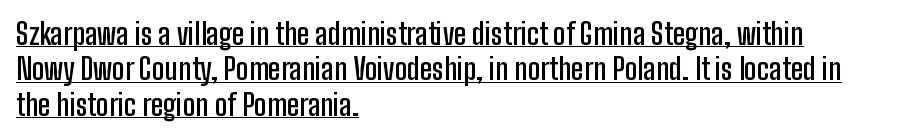
{"serif": "no", "italic": "no", "bold": "semi", "weight": "semibold", "width": "condensed", "stroke_contrast": "low", "x_height": "medium", "monospaced": "no", "underline": "yes", "align": "left", "line_spacing_ratio": 1.22, "letter_spacing": "normal", "letter_spacing_em": 0.0, "glyph_px": 29}
